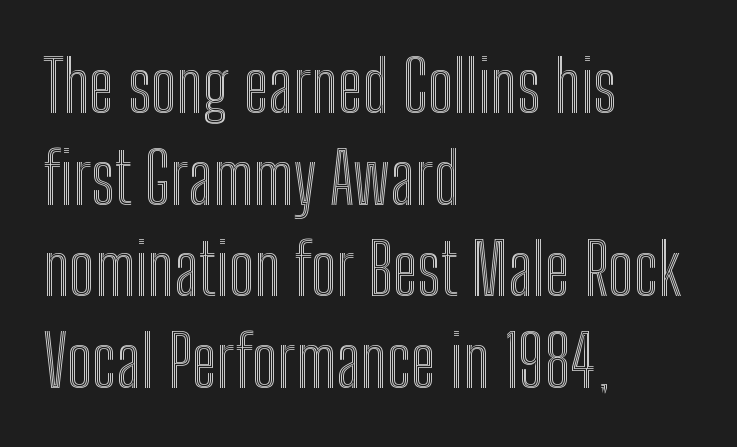
{"italic": "no", "width": "condensed", "x_height": "medium", "monospaced": "no", "underline": "no", "align": "left", "line_spacing": "normal", "line_spacing_ratio": 1.29, "letter_spacing": "normal", "letter_spacing_em": 0.0, "glyph_px": 71}
